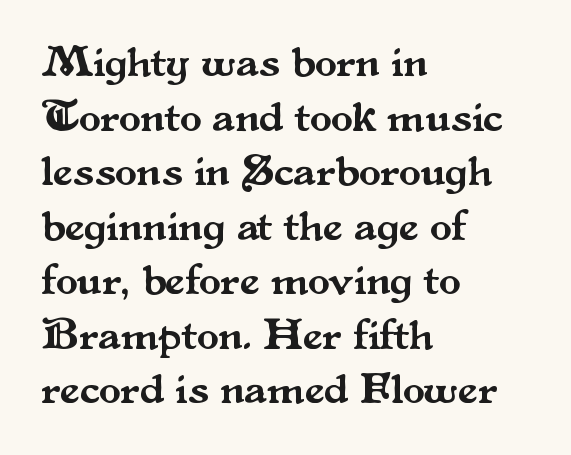
The image shows 44 px serif type, upright; set left-aligned, line spacing 1.24x, normal letter spacing, not underlined; medium stroke contrast and a small x-height.
